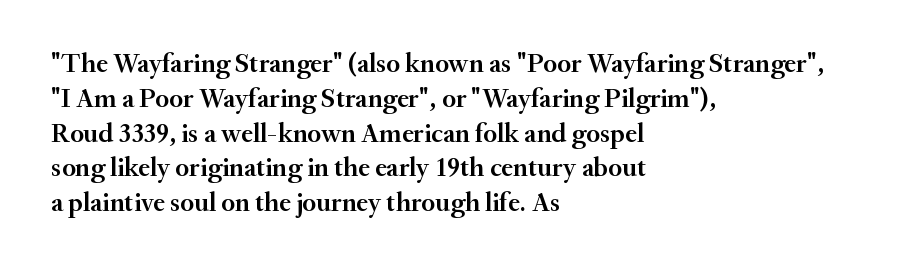
Q: Is the text bold? A: Semi-bold.
Q: Is the text italic (slanted)? A: No, it is upright.
Q: Is the text underlined? A: No.
Q: How is the paragraph aligned? A: Left-aligned.
Q: Is the spacing between letters normal or unusually wide? A: Normal.
Q: Is the spacing between lines tight, normal or loose? A: Normal.
